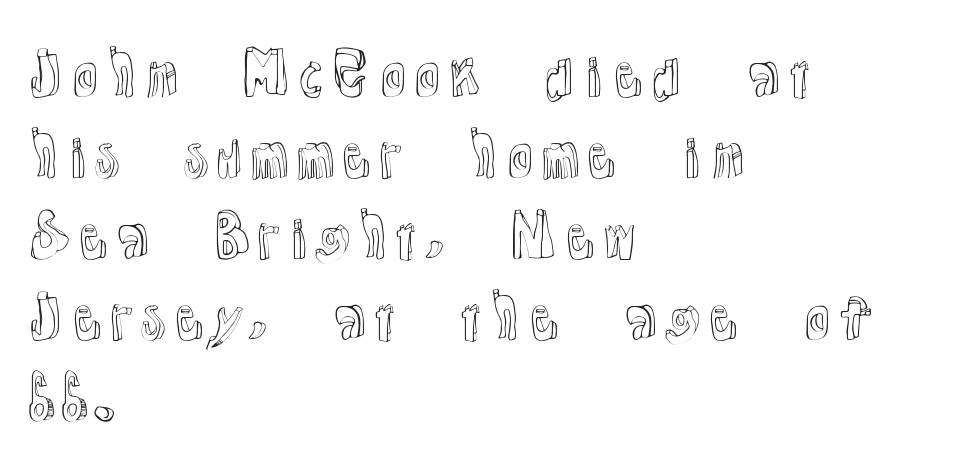
The image shows 57 px text type, upright; set left-aligned, normal line spacing (1.42x), normal letter spacing, not underlined; a medium x-height.
